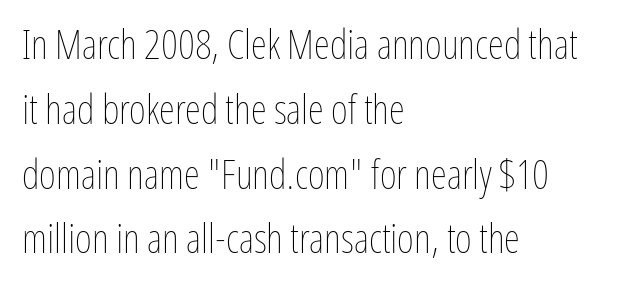
Q: Is the text bold? A: No.
Q: Is the text italic (slanted)? A: No, it is upright.
Q: Is the text underlined? A: No.
Q: How is the paragraph aligned? A: Left-aligned.
Q: Is the spacing between letters normal or unusually wide? A: Normal.
Q: Is the spacing between lines tight, normal or loose? A: Normal.
Q: Width (condensed, normal, or wide)? A: Condensed.
Q: Stroke contrast? A: Low.
Q: x-height? A: Medium.
Q: Monospaced? A: No.
